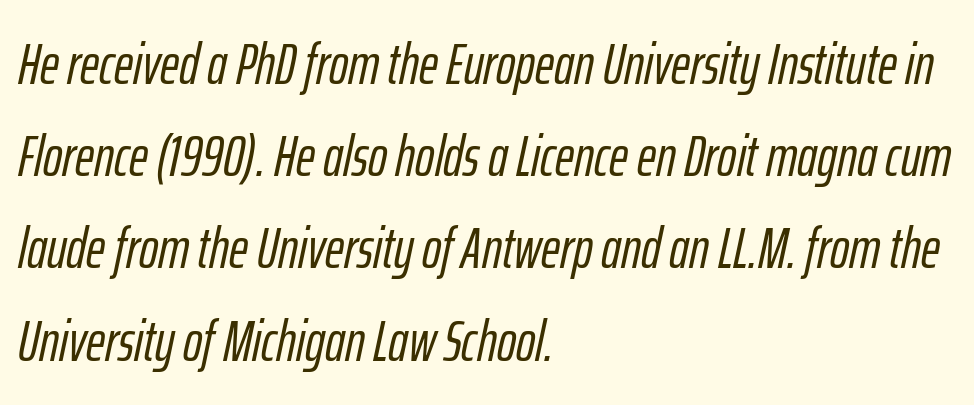
Q: Is the text italic (slanted)? A: Yes, it leans right by about 12 degrees.
Q: Is the text underlined? A: No.
Q: How is the paragraph aligned? A: Left-aligned.
Q: Is the spacing between letters normal or unusually wide? A: Normal.
Q: Is the spacing between lines tight, normal or loose? A: Normal.
Q: Width (condensed, normal, or wide)? A: Condensed.
Q: Stroke contrast? A: Low.
Q: x-height? A: Medium.
Q: Monospaced? A: No.
